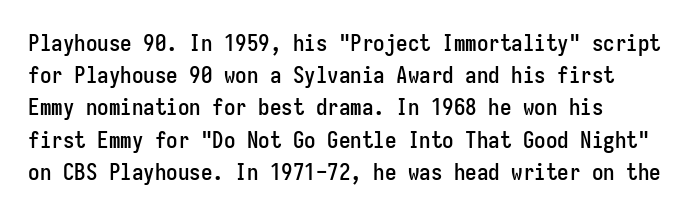
Does the leading feel generous? No, just average. The paragraph shown leans on its left margin. The string is rendered with underlining switched off. Here the glyphs are tracked normally, forming tight word shapes. The font's upright variant was chosen for this text.
